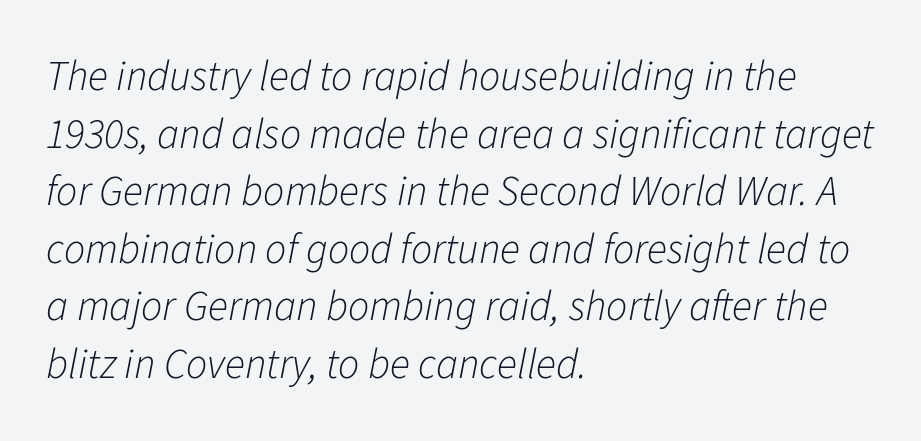
Think of a printed novel: that variable character pitch is what you see here. The font is comparable to plain body text, perhaps lighter. Characters are canted at an angle relative to the baseline's perpendicular. These lines are set flush left with a ragged right edge. Rule under the text: the space is simply empty.
